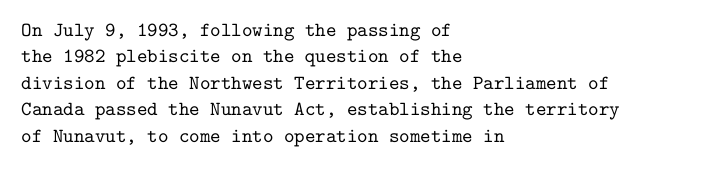
The image shows 20 px text type, upright; set left-aligned, normal line spacing (1.32x), normal letter spacing, not underlined.
